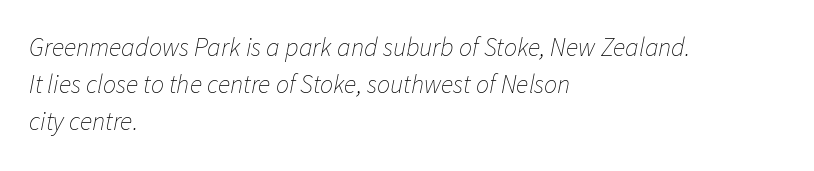
Evenly set lines give the paragraph a standard silhouette. The strokes are not fattened; the text isn't bold. Style check: oblique. Notice how the passage keeps a crisp vertical edge on the left only. The area under the type is left untouched. Look at the tracking — it's just the regular setting, nothing added.
